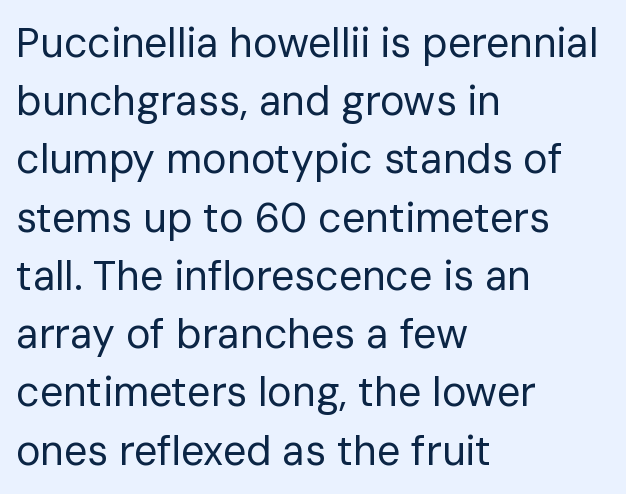
Q: Is the text bold? A: No.
Q: Is the text italic (slanted)? A: No, it is upright.
Q: Is the typeface a serif or a sans-serif typeface? A: Sans-serif.
Q: Is the text underlined? A: No.
Q: How is the paragraph aligned? A: Left-aligned.
Q: Is the spacing between letters normal or unusually wide? A: Normal.
Q: Is the spacing between lines tight, normal or loose? A: Normal.
Q: Width (condensed, normal, or wide)? A: Normal.
Q: Stroke contrast? A: Low.
Q: x-height? A: Medium.
Q: Monospaced? A: No.
